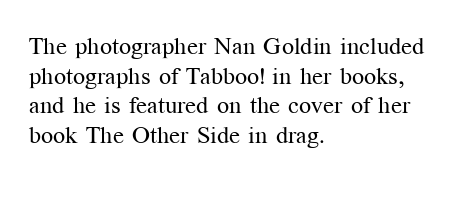
{"italic": "no", "bold": "no", "underline": "no", "align": "left", "line_spacing_ratio": 1.23, "letter_spacing": "normal", "letter_spacing_em": 0.0, "glyph_px": 24}
